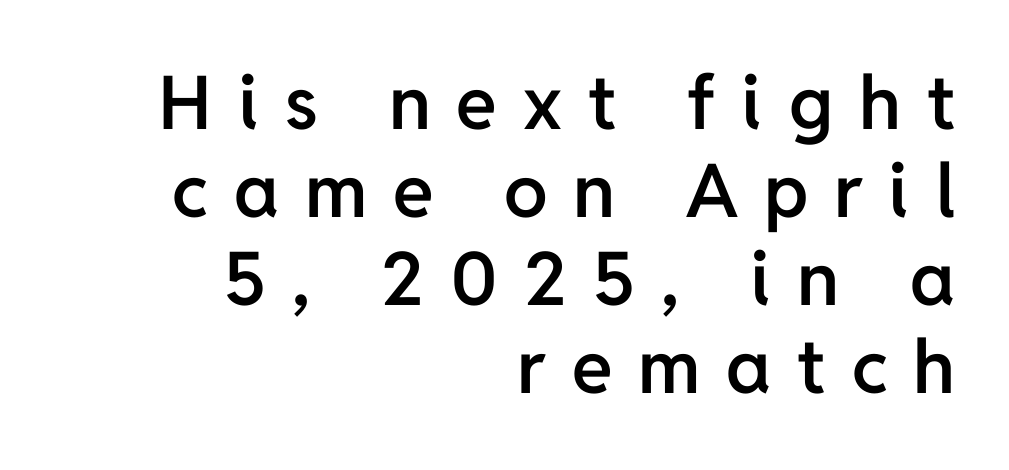
{"serif": "no", "italic": "no", "bold": "semi", "weight": "semibold", "width": "normal", "stroke_contrast": "low", "x_height": "medium", "monospaced": "no", "underline": "no", "align": "right", "line_spacing_ratio": 1.19, "letter_spacing": "wide", "letter_spacing_em": 0.35, "glyph_px": 74}
